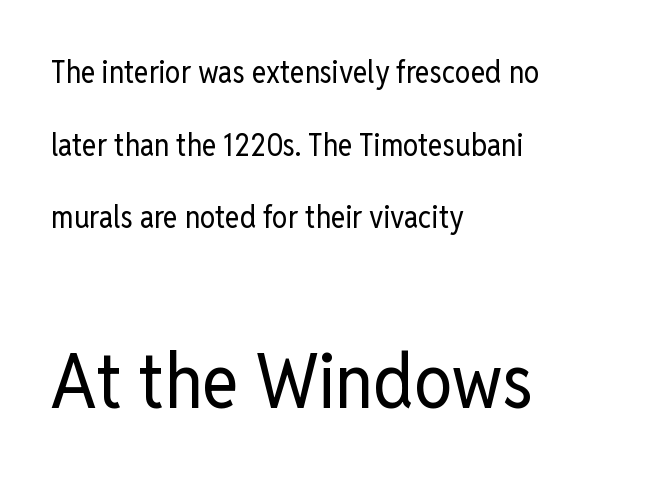
Q: Is the text bold? A: No.
Q: Is the text italic (slanted)? A: No, it is upright.
Q: Is the typeface a serif or a sans-serif typeface? A: Sans-serif.
Q: Is the text underlined? A: No.
Q: How is the paragraph aligned? A: Left-aligned.
Q: Is the spacing between letters normal or unusually wide? A: Normal.
Q: Is the spacing between lines tight, normal or loose? A: Loose.
Q: Which block of text is set in a larger size, the first (top) or the second (bottom)? A: The second (bottom) one.
Q: Width (condensed, normal, or wide)? A: Condensed.
Q: Stroke contrast? A: Low.
Q: x-height? A: Medium.
Q: Monospaced? A: No.
